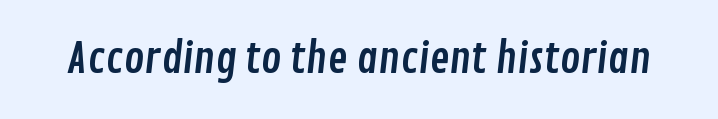
Q: Is the typeface a serif or a sans-serif typeface? A: Sans-serif.
Q: Is the text underlined? A: No.
Q: Is the spacing between letters normal or unusually wide? A: Normal.
Q: Width (condensed, normal, or wide)? A: Condensed.
Q: Stroke contrast? A: Low.
Q: x-height? A: Medium.
Q: Monospaced? A: No.
